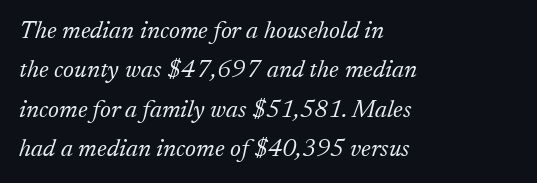
The image shows 25 px text type, italic (leaning right); set left-aligned, normal line spacing (1.58x), normal letter spacing, not underlined.
